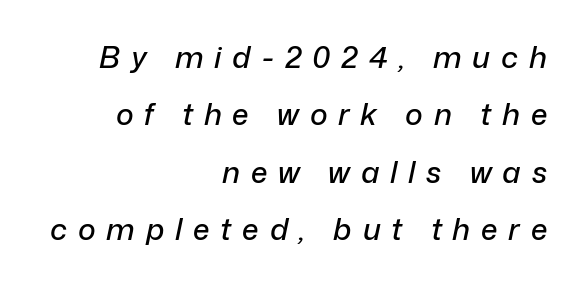
Note the varied advance widths — an 'i' is clearly narrower than an 'm'. The axis of the letterforms is tilted away from vertical. Regarding leading, the lines here are spaced well apart. The letterforms stand isolated, each surrounded by extra space. Each row of text sits above clean, open space. The rendering anchors every line to the right-hand side.
